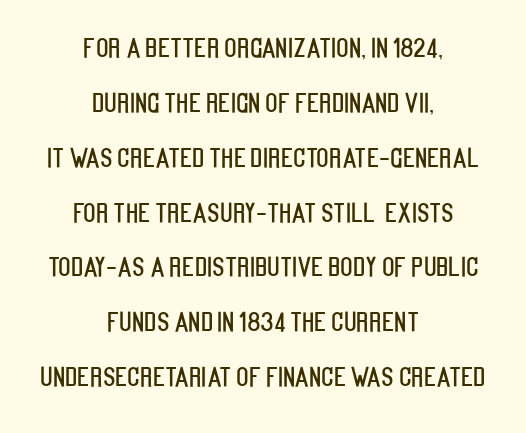
Q: Is the text italic (slanted)? A: No, it is upright.
Q: Is the text underlined? A: No.
Q: How is the paragraph aligned? A: Centered.
Q: Is the spacing between letters normal or unusually wide? A: Normal.
Q: Is the spacing between lines tight, normal or loose? A: Loose.
